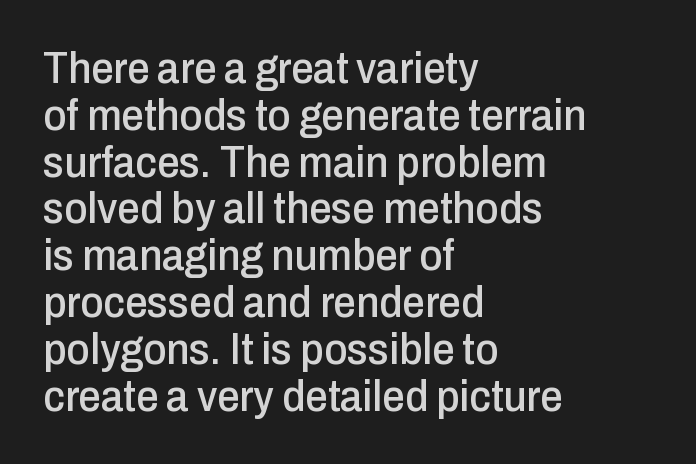
The image shows 45 px condensed sans-serif type, upright; set left-aligned, tight line spacing (1.04x), normal letter spacing, not underlined; low stroke contrast and a medium x-height.
